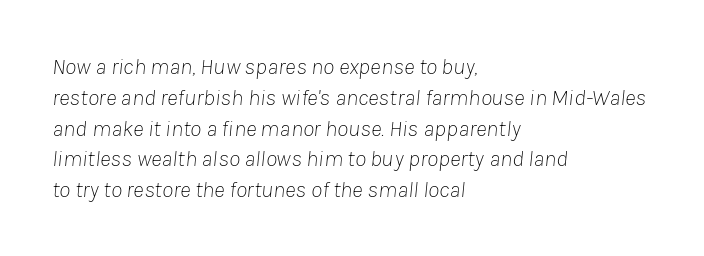
The image shows 23 px text type, italic (leaning right); set left-aligned, normal line spacing (1.34x), normal letter spacing, not underlined.
